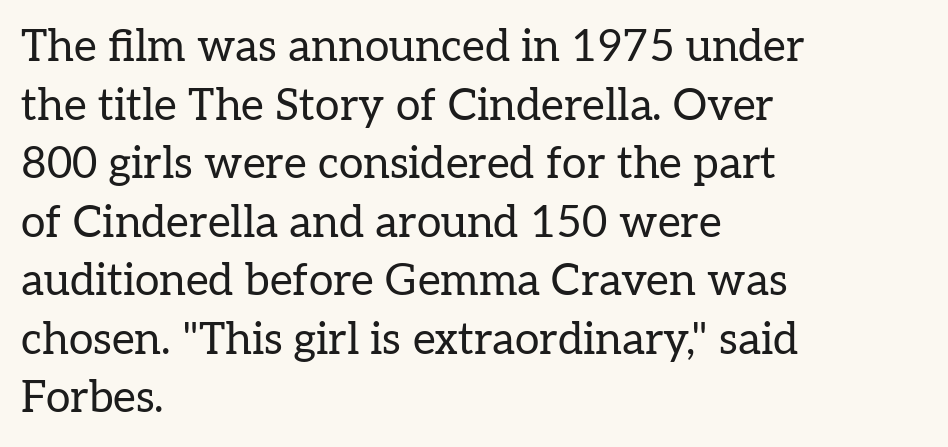
{"serif": "yes", "italic": "no", "bold": "no", "weight": "regular", "width": "normal", "stroke_contrast": "low", "x_height": "medium", "monospaced": "no", "underline": "no", "align": "left", "line_spacing": "normal", "line_spacing_ratio": 1.33, "letter_spacing": "normal", "letter_spacing_em": 0.0, "glyph_px": 44}
